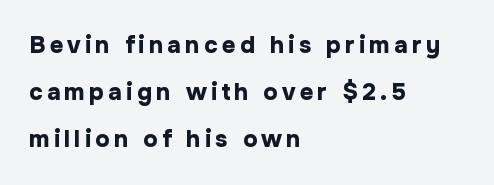
Words float on clear page, feet unadorned. Thick stems and heavy bowls — unmistakably bold. Italic? Not at all — the glyphs are vertical. Vertical spacing — loose. Compared with a centered layout, this one pins lines to the left instead.
